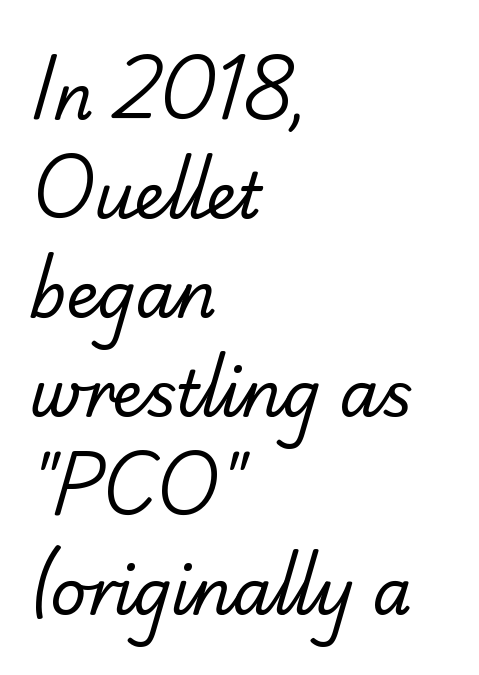
{"serif": "no", "bold": "no", "weight": "regular", "width": "normal", "stroke_contrast": "low", "x_height": "small", "monospaced": "no", "underline": "no", "align": "left", "line_spacing": "normal", "line_spacing_ratio": 1.57, "letter_spacing": "normal", "letter_spacing_em": 0.0, "glyph_px": 63}
